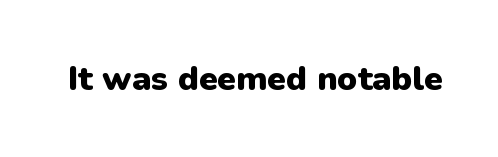
Q: Is the text bold? A: Yes.
Q: Is the text italic (slanted)? A: No, it is upright.
Q: Is the typeface a serif or a sans-serif typeface? A: Sans-serif.
Q: Is the text underlined? A: No.
Q: Is the spacing between letters normal or unusually wide? A: Normal.
Q: Width (condensed, normal, or wide)? A: Normal.
Q: Stroke contrast? A: Low.
Q: x-height? A: Medium.
Q: Monospaced? A: No.
